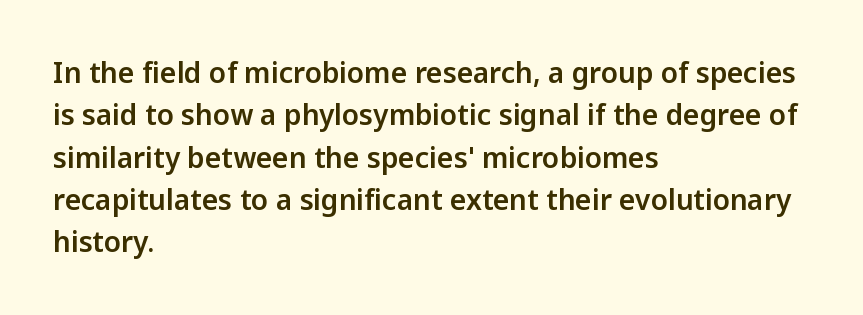
Q: Is the text italic (slanted)? A: No, it is upright.
Q: Is the typeface a serif or a sans-serif typeface? A: Sans-serif.
Q: Is the text underlined? A: No.
Q: How is the paragraph aligned? A: Left-aligned.
Q: Is the spacing between letters normal or unusually wide? A: Normal.
Q: Is the spacing between lines tight, normal or loose? A: Normal.
Q: Width (condensed, normal, or wide)? A: Normal.
Q: Stroke contrast? A: Low.
Q: x-height? A: Medium.
Q: Monospaced? A: No.
